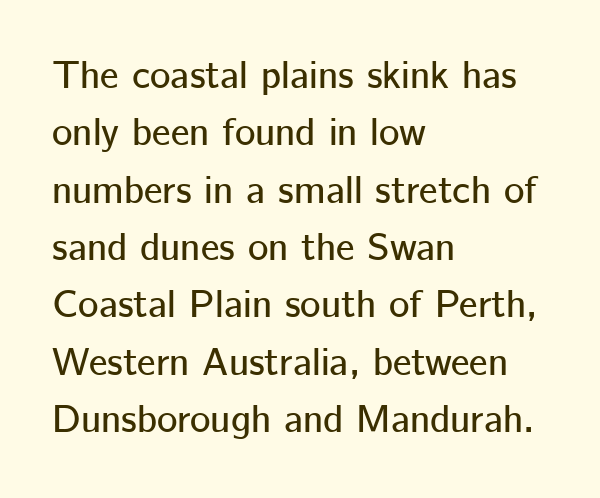
Unlike a traditional serif, this face leaves its strokes unadorned. Does the lettering tilt? It doesn't — this is upright. Is the block centered? No — it sits flush against the left margin. The foot of each line stays bare and open. Reading down the column, the eye jumps a familiar distance to each next line. Tracking value appears to be zero — textbook default spacing.
